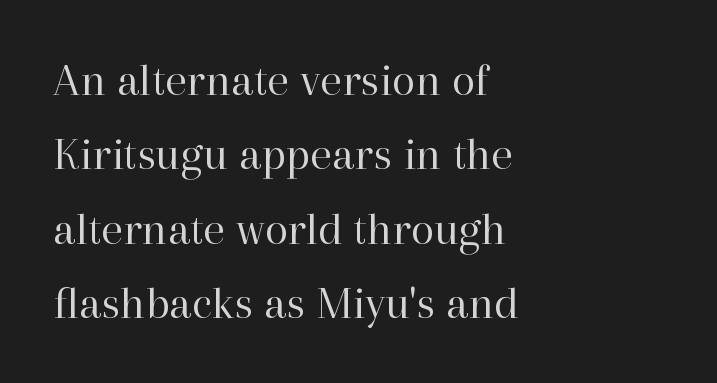
{"serif": "yes", "italic": "no", "bold": "no", "weight": "regular", "width": "normal", "stroke_contrast": "high", "x_height": "medium", "monospaced": "no", "underline": "no", "align": "left", "line_spacing": "normal", "line_spacing_ratio": 1.55, "letter_spacing": "normal", "letter_spacing_em": 0.0, "glyph_px": 48}
